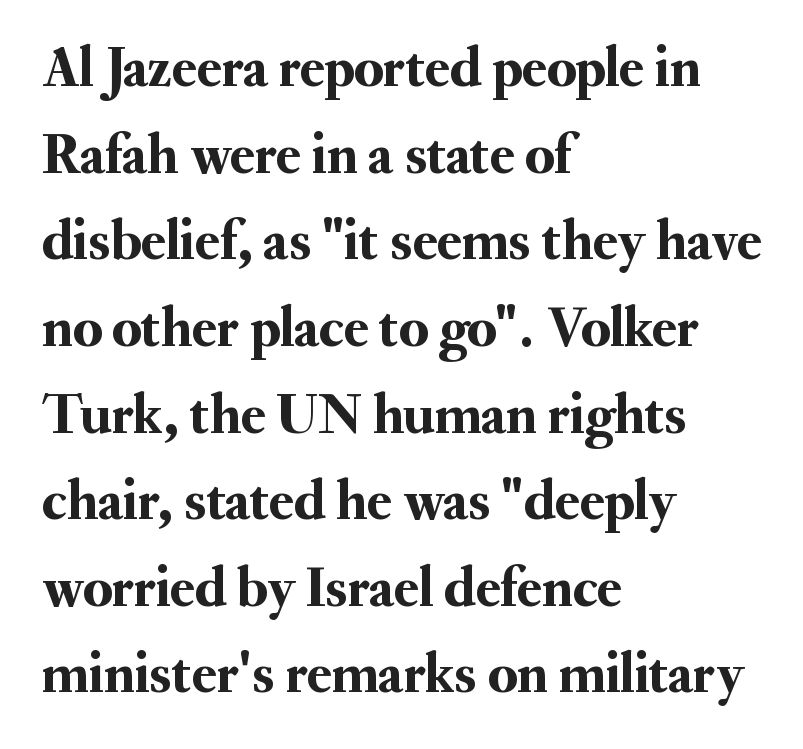
Think of a printed novel: that variable character pitch is what you see here. You can tell it's not italic because the verticals are truly vertical. Caption: standard tracking, unaltered. The line-height multiplier appears to be the usual default. The zone under the glyphs is completely vacant.
